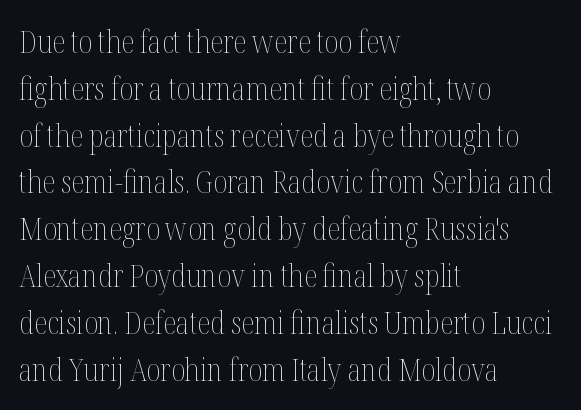
Leading: standard. The string is rendered with underlining switched off. Posture: vertical. Each stroke keeps to a modest, everyday thickness or less. The gaps between neighbouring characters are ordinary and unremarkable. This sample has the flowing, uneven cadence of proportional lettering.
